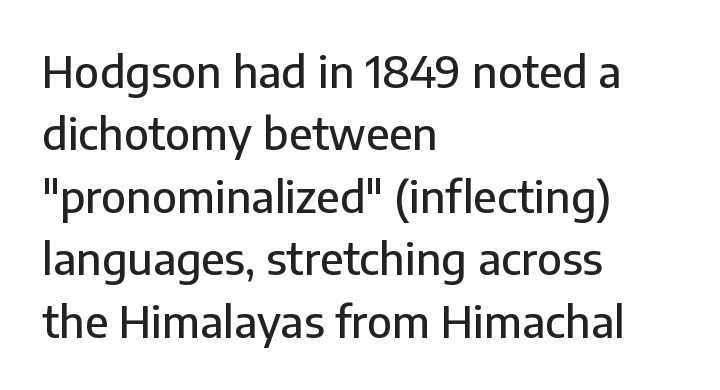
Q: Is the text italic (slanted)? A: No, it is upright.
Q: Is the typeface a serif or a sans-serif typeface? A: Sans-serif.
Q: Is the text underlined? A: No.
Q: How is the paragraph aligned? A: Left-aligned.
Q: Is the spacing between letters normal or unusually wide? A: Normal.
Q: Is the spacing between lines tight, normal or loose? A: Normal.
Q: Width (condensed, normal, or wide)? A: Normal.
Q: Stroke contrast? A: Low.
Q: x-height? A: Medium.
Q: Monospaced? A: No.
